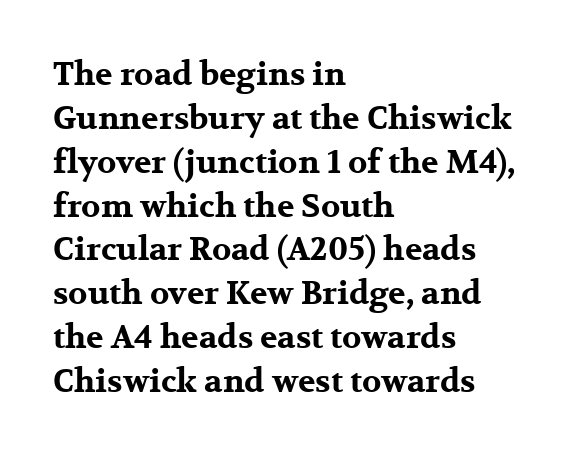
The image shows 32 px bold, wide serif type, upright; set left-aligned, normal line spacing (1.37x), normal letter spacing, not underlined; medium stroke contrast and a medium x-height.
